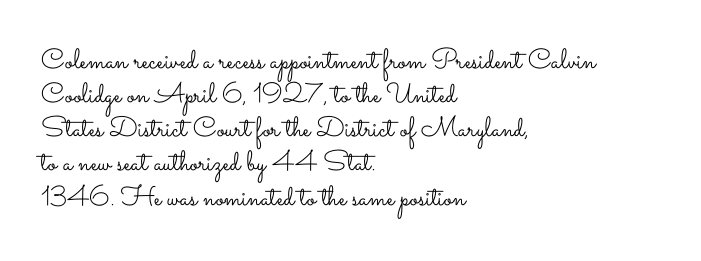
Q: Is the text bold? A: No.
Q: Is the text italic (slanted)? A: Yes.
Q: Is the text underlined? A: No.
Q: How is the paragraph aligned? A: Left-aligned.
Q: Is the spacing between letters normal or unusually wide? A: Normal.
Q: Width (condensed, normal, or wide)? A: Wide.
Q: Stroke contrast? A: Low.
Q: x-height? A: Small.
Q: Monospaced? A: No.
